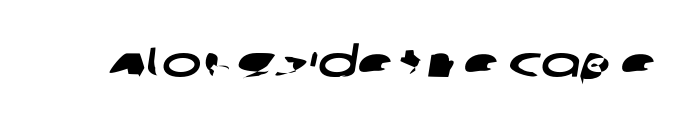
{"serif": "no", "width": "wide", "stroke_contrast": "low", "x_height": "large", "monospaced": "no", "underline": "no", "letter_spacing": "normal", "letter_spacing_em": 0.0, "glyph_px": 42}
